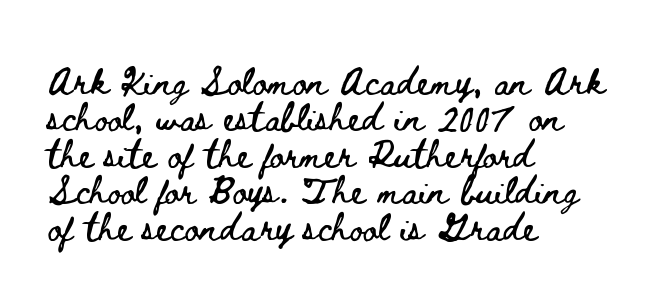
The image shows 28 px wide type; set left-aligned, normal line spacing (1.3x), normal letter spacing, not underlined; low stroke contrast and a small x-height.
